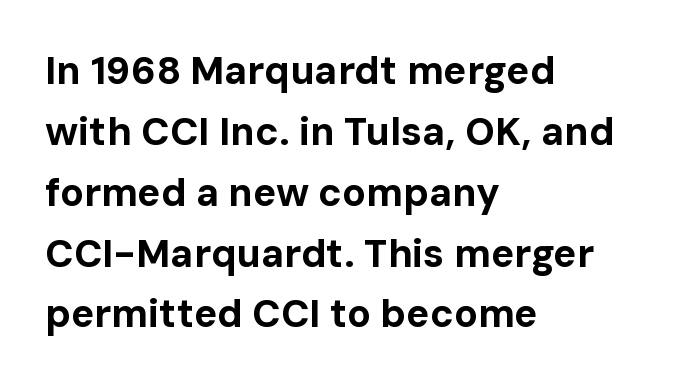
Q: Is the text bold? A: Yes.
Q: Is the text italic (slanted)? A: No, it is upright.
Q: Is the typeface a serif or a sans-serif typeface? A: Sans-serif.
Q: Is the text underlined? A: No.
Q: How is the paragraph aligned? A: Left-aligned.
Q: Is the spacing between letters normal or unusually wide? A: Normal.
Q: Is the spacing between lines tight, normal or loose? A: Normal.
Q: Width (condensed, normal, or wide)? A: Normal.
Q: Stroke contrast? A: Low.
Q: x-height? A: Medium.
Q: Monospaced? A: No.
